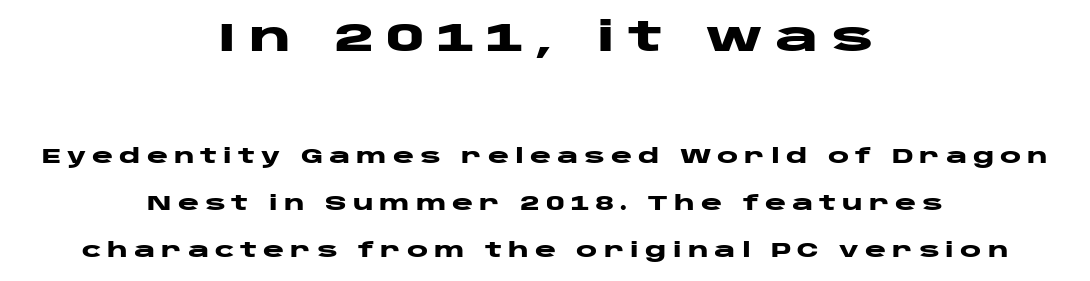
Q: Is the text bold? A: Yes.
Q: Is the text italic (slanted)? A: No, it is upright.
Q: Is the typeface a serif or a sans-serif typeface? A: Sans-serif.
Q: Is the text underlined? A: No.
Q: How is the paragraph aligned? A: Centered.
Q: Is the spacing between letters normal or unusually wide? A: Unusually wide.
Q: Is the spacing between lines tight, normal or loose? A: Loose.
Q: Which block of text is set in a larger size, the first (top) or the second (bottom)? A: The first (top) one.
Q: Width (condensed, normal, or wide)? A: Wide.
Q: Stroke contrast? A: Low.
Q: x-height? A: Large.
Q: Monospaced? A: No.
